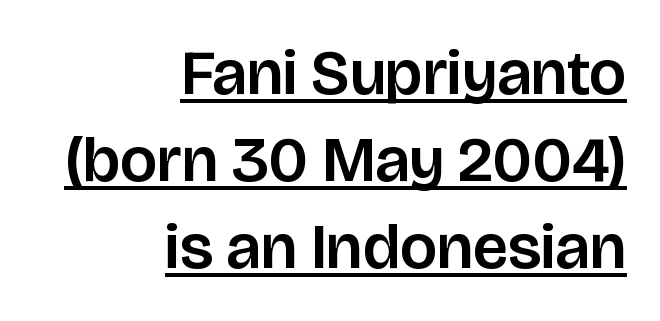
The image shows 64 px sans-serif type, upright; set right-aligned, normal line spacing (1.36x), normal letter spacing, underlined; low stroke contrast and a large x-height.
